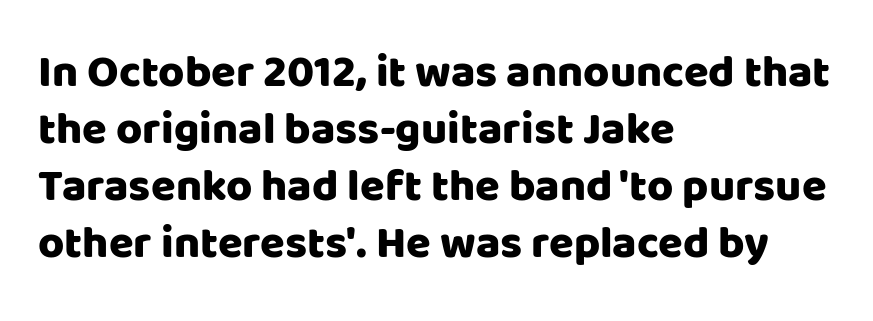
The image shows 45 px sans-serif type, upright; set left-aligned, normal line spacing (1.27x), normal letter spacing, not underlined; low stroke contrast and a large x-height.
